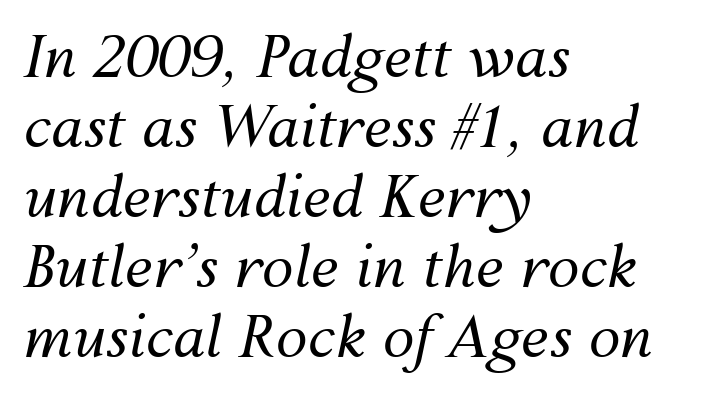
The image shows 57 px regular-weight type, italic (leaning right); set left-aligned, line spacing 1.23x, normal letter spacing, not underlined; medium stroke contrast and a medium x-height.
